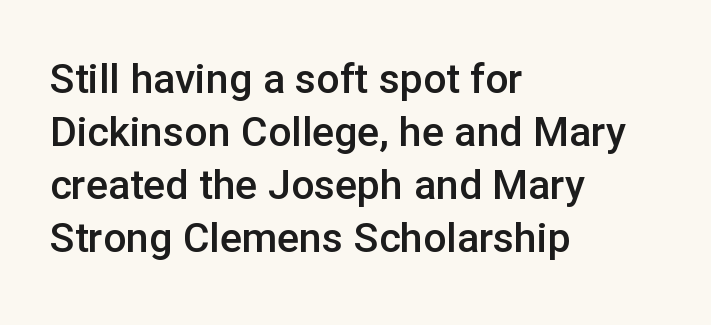
Proportional: the letters do not fall into vertical columns. The designer left line spacing at the default. The rendering keeps characters at their native spacing. A classic flush-left, rag-right setting is used for this passage.
